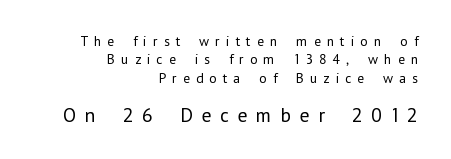
Q: Is the text bold? A: No.
Q: Is the text italic (slanted)? A: No, it is upright.
Q: Is the text underlined? A: No.
Q: How is the paragraph aligned? A: Right-aligned.
Q: Is the spacing between letters normal or unusually wide? A: Unusually wide.
Q: Is the spacing between lines tight, normal or loose? A: Normal.
Q: Which block of text is set in a larger size, the first (top) or the second (bottom)? A: The second (bottom) one.
